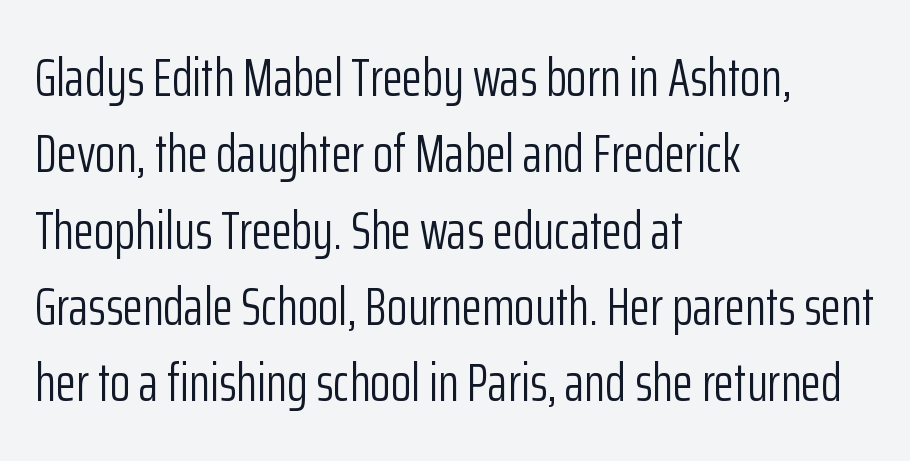
The image shows 53 px light, condensed sans-serif type, upright; set left-aligned, normal line spacing (1.44x), normal letter spacing, not underlined; low stroke contrast and a medium x-height.
